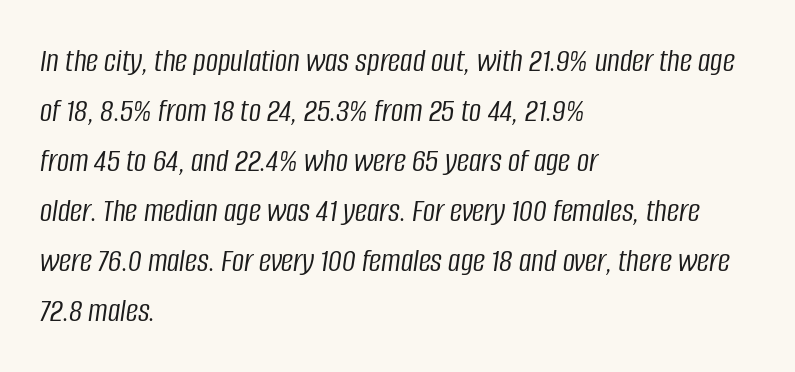
The image shows 34 px light, condensed type, italic (leaning right); set left-aligned, normal line spacing (1.47x), normal letter spacing, not underlined; low stroke contrast and a large x-height.
